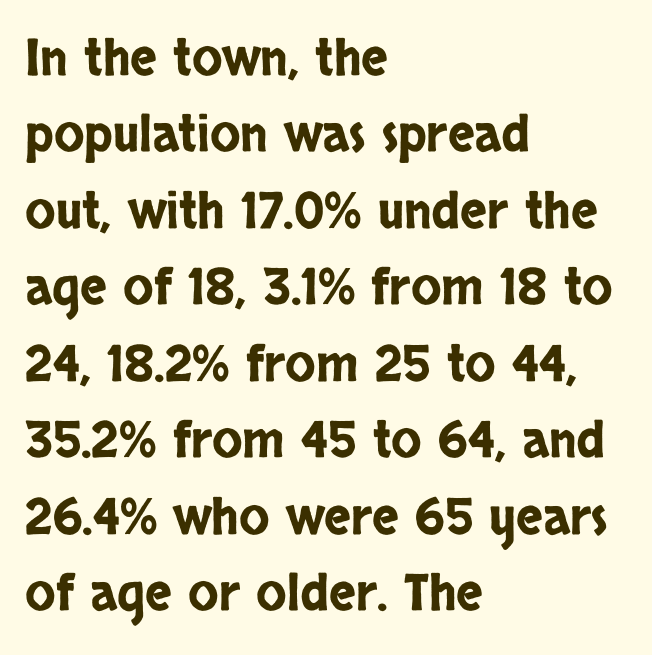
The image shows 50 px condensed sans-serif type, upright; set left-aligned, normal line spacing (1.53x), normal letter spacing, not underlined; low stroke contrast and a large x-height.
